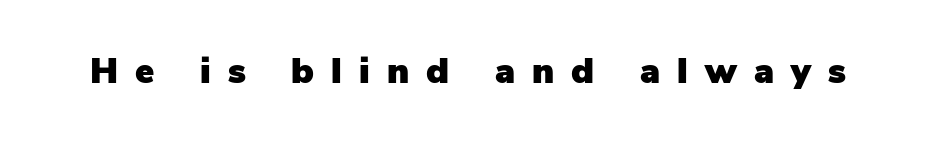
Q: Is the text italic (slanted)? A: No, it is upright.
Q: Is the typeface a serif or a sans-serif typeface? A: Sans-serif.
Q: Is the text underlined? A: No.
Q: Is the spacing between letters normal or unusually wide? A: Unusually wide.
Q: Width (condensed, normal, or wide)? A: Normal.
Q: Stroke contrast? A: Low.
Q: x-height? A: Medium.
Q: Monospaced? A: No.
